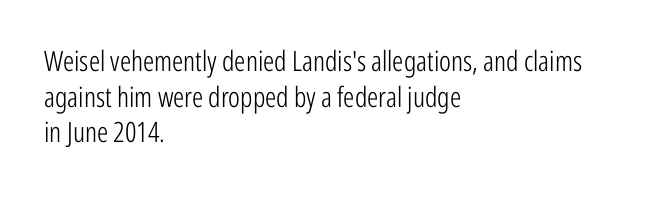
The image shows 28 px light, condensed sans-serif type, upright; set left-aligned, normal line spacing (1.27x), normal letter spacing, not underlined; low stroke contrast and a medium x-height.
